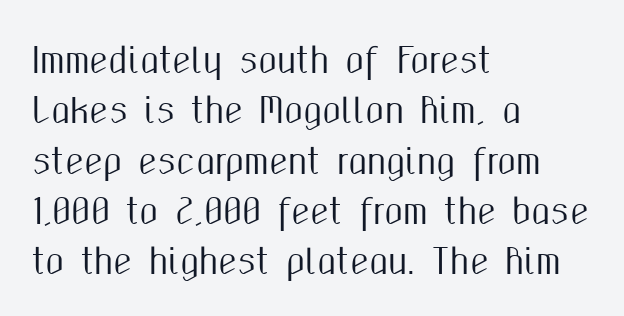
Q: Is the text italic (slanted)? A: No, it is upright.
Q: Is the typeface a serif or a sans-serif typeface? A: Sans-serif.
Q: Is the text underlined? A: No.
Q: How is the paragraph aligned? A: Left-aligned.
Q: Is the spacing between letters normal or unusually wide? A: Normal.
Q: Is the spacing between lines tight, normal or loose? A: Normal.
Q: Width (condensed, normal, or wide)? A: Condensed.
Q: Stroke contrast? A: Medium.
Q: x-height? A: Medium.
Q: Monospaced? A: No.
